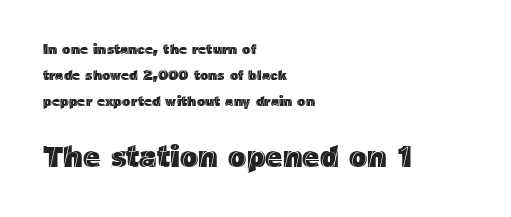
Q: Is the text italic (slanted)? A: No, it is upright.
Q: Is the text underlined? A: No.
Q: How is the paragraph aligned? A: Left-aligned.
Q: Is the spacing between letters normal or unusually wide? A: Normal.
Q: Which block of text is set in a larger size, the first (top) or the second (bottom)? A: The second (bottom) one.
Q: Width (condensed, normal, or wide)? A: Normal.
Q: x-height? A: Medium.
Q: Monospaced? A: No.
